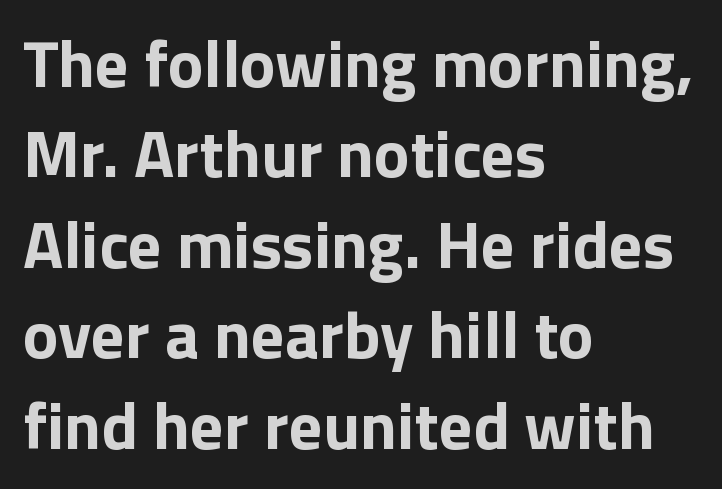
The passage shown is typed in a proportional face where columns would drift. The string is rendered with underlining switched off. Leftover space on each line is placed entirely after the last word. Nothing unusual about the tracking: characters are spaced as the font intends. On the weight axis this lands at bold, roughly 700.
